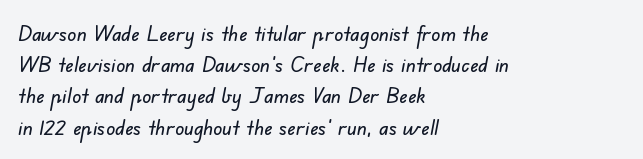
Q: Is the text underlined? A: No.
Q: How is the paragraph aligned? A: Left-aligned.
Q: Is the spacing between letters normal or unusually wide? A: Normal.
Q: Is the spacing between lines tight, normal or loose? A: Normal.
